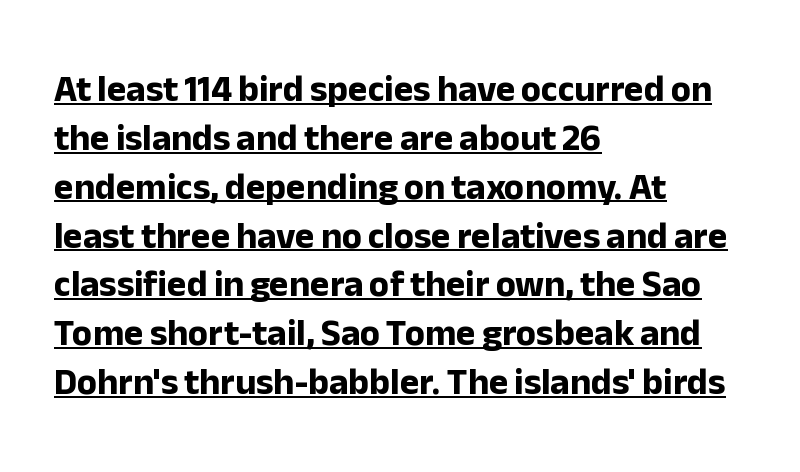
Honestly, the letter spacing is just normal — you wouldn't notice it. Somebody hit Ctrl+U on this one — the words are underlined. Each letter keeps its own natural width here, so spacing adapts to shape. You can tell from the bare stems that sans-serif type was used. Is the type bold? Yes — the strokes are clearly thick and heavy. Notice how the stems are strictly vertical — no italics here.
